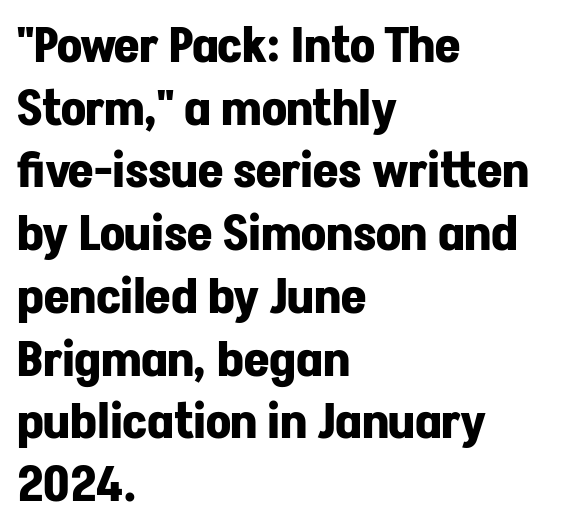
The letters advance in unequal steps, a hallmark of proportional type. The typesetting leans heavy: a genuine bold. Does the copy run flush right? No — it runs flush left. Underline: absent. The glyphs in this specimen are sans serif. Italic: no, the glyphs are upright roman.
